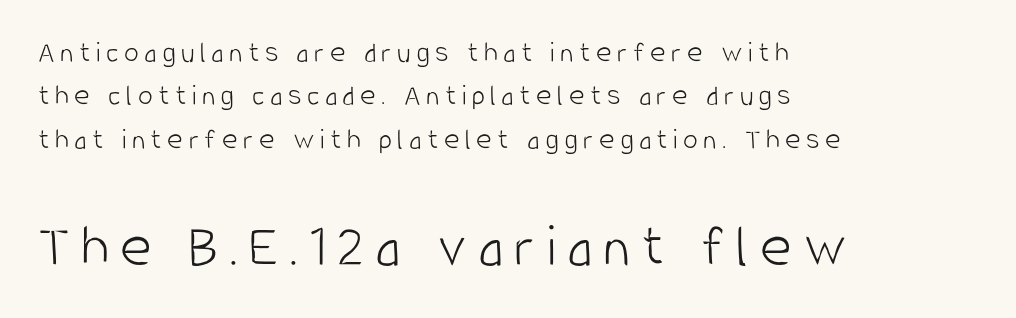
The image shows 61 px light, condensed sans-serif type, upright; set left-aligned, normal line spacing (1.45x), not underlined; the second (bottom) block is 2.03x larger; low stroke contrast and a large x-height.
